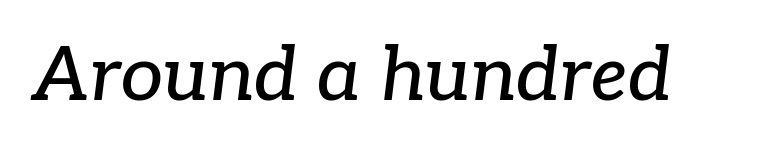
Italic? Definitely — the glyphs are oblique. Each letter keeps its own natural width here, so spacing adapts to shape. Little horizontal feet cap the strokes, marking this as serif type. Anything drawn beneath the words? Only blank space. Words appear dense and cohesive because spacing is normal.
